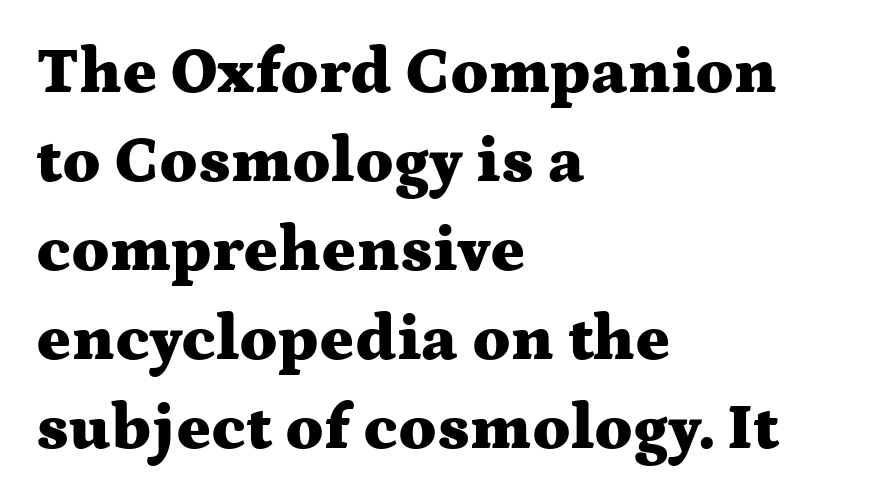
Q: Is the text bold? A: Yes.
Q: Is the text italic (slanted)? A: No, it is upright.
Q: Is the typeface a serif or a sans-serif typeface? A: Serif.
Q: Is the text underlined? A: No.
Q: How is the paragraph aligned? A: Left-aligned.
Q: Is the spacing between letters normal or unusually wide? A: Normal.
Q: Is the spacing between lines tight, normal or loose? A: Normal.
Q: Width (condensed, normal, or wide)? A: Wide.
Q: Stroke contrast? A: Medium.
Q: x-height? A: Medium.
Q: Monospaced? A: No.
